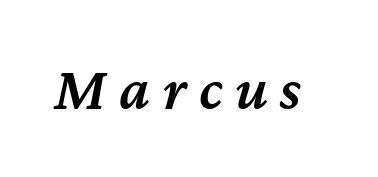
Display-style spreading of the glyphs; the letterfit is very open. Italic? Definitely — the glyphs are oblique. Stroke thickness is moderately raised; the sample reads as semibold. The specimen omits any rule beneath the text block's lines.
